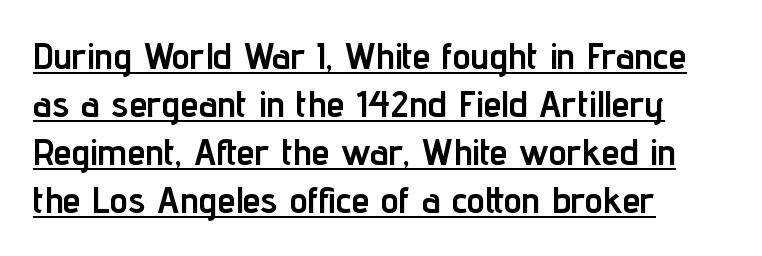
The image shows 37 px semibold, condensed sans-serif type, upright; set left-aligned, normal line spacing (1.3x), normal letter spacing, underlined; low stroke contrast and a medium x-height.
